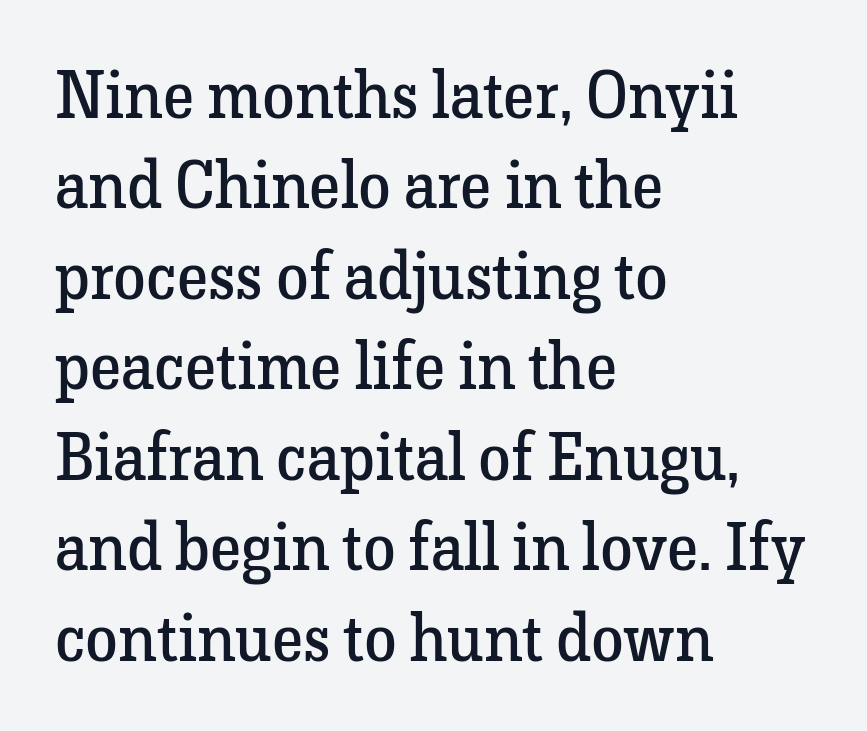
Q: Is the text bold? A: No.
Q: Is the text italic (slanted)? A: No, it is upright.
Q: Is the typeface a serif or a sans-serif typeface? A: Serif.
Q: Is the text underlined? A: No.
Q: How is the paragraph aligned? A: Left-aligned.
Q: Is the spacing between letters normal or unusually wide? A: Normal.
Q: Is the spacing between lines tight, normal or loose? A: Normal.
Q: Width (condensed, normal, or wide)? A: Normal.
Q: Stroke contrast? A: Low.
Q: x-height? A: Medium.
Q: Monospaced? A: No.
